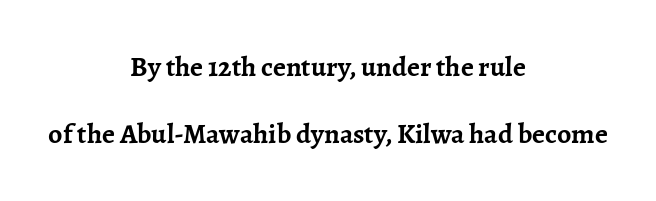
{"serif": "yes", "italic": "no", "bold": "yes", "weight": "semibold", "width": "normal", "stroke_contrast": "low", "x_height": "medium", "monospaced": "no", "underline": "no", "align": "center", "line_spacing": "loose", "line_spacing_ratio": 2.4, "letter_spacing": "normal", "letter_spacing_em": 0.0, "glyph_px": 28}
